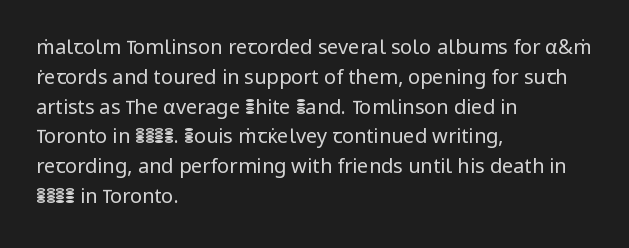
Q: Is the text bold? A: No.
Q: Is the text italic (slanted)? A: No, it is upright.
Q: Is the text underlined? A: No.
Q: How is the paragraph aligned? A: Left-aligned.
Q: Is the spacing between letters normal or unusually wide? A: Normal.
Q: Is the spacing between lines tight, normal or loose? A: Normal.
